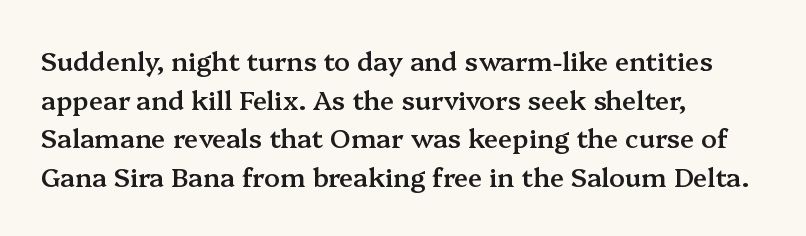
What stands out about the letter spacing? Nothing — it is the standard amount. Where is the straight margin? On the left. The glyphs are unaccompanied by any horizontal stroke below them. Is there any slant? The stems are plumb. The leading is moderate, giving the passage an even texture.
